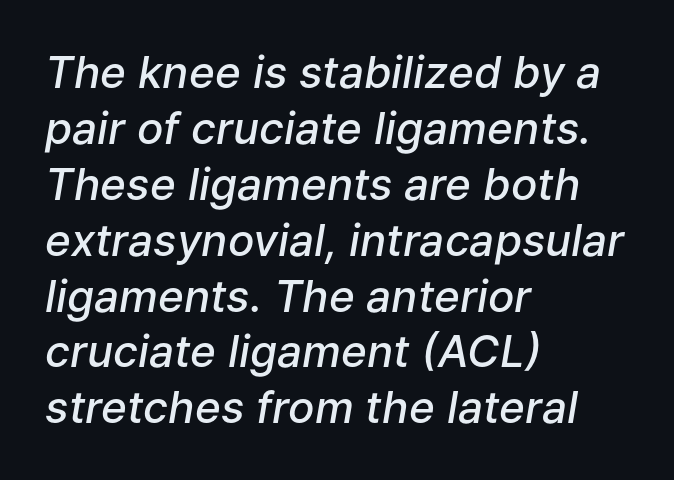
The image shows 44 px semibold type, italic (leaning right); set left-aligned, normal line spacing (1.27x), normal letter spacing, not underlined; low stroke contrast and a medium x-height.
